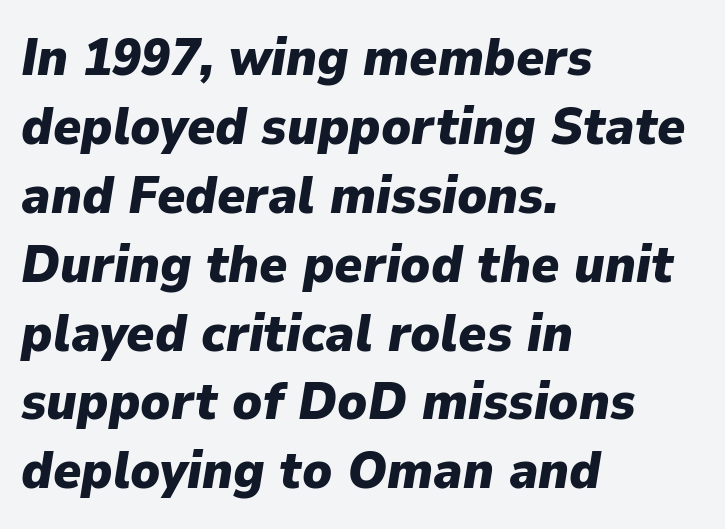
Set as a true bold cut, around the 700 mark. Each line starts at the same left margin while the right side varies. Here the designer chose a conventional face with non-uniform glyph widths. These lines keep a tight, regular rhythm from letter to letter. The area under the type is left untouched. The leading is moderate, giving the passage an even texture.
